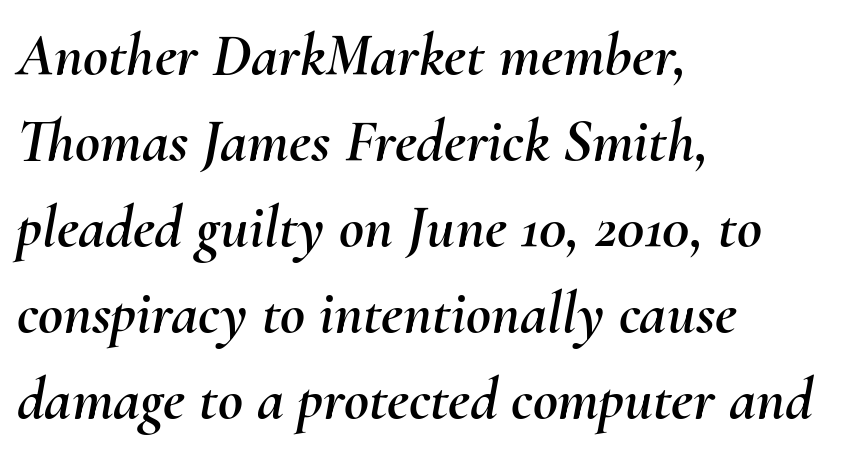
The image shows 61 px text type, italic (leaning right); set left-aligned, normal line spacing (1.41x), normal letter spacing, not underlined; medium stroke contrast and a small x-height.
